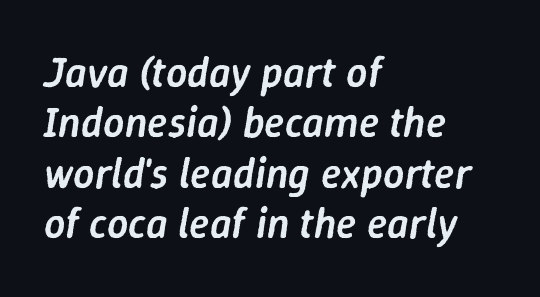
The lines in this sample share a left origin and differ only in where they stop. A semibold gives these letters moderate extra thickness, short of bold. Has an underline been added? It has not. This sample uses plain, unmodified letter spacing.
